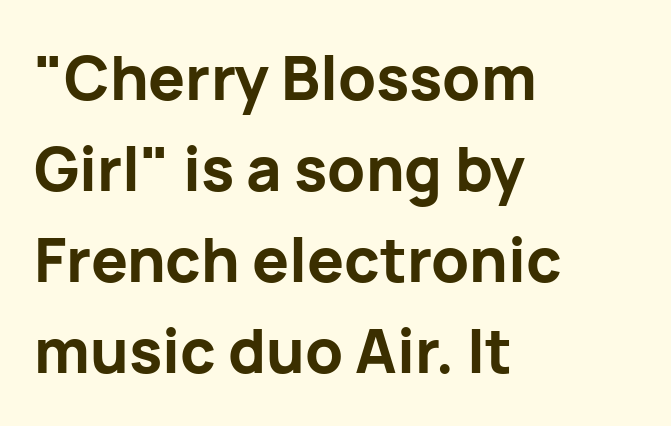
Q: Is the text bold? A: Yes.
Q: Is the text italic (slanted)? A: No, it is upright.
Q: Is the typeface a serif or a sans-serif typeface? A: Sans-serif.
Q: Is the text underlined? A: No.
Q: How is the paragraph aligned? A: Left-aligned.
Q: Is the spacing between letters normal or unusually wide? A: Normal.
Q: Is the spacing between lines tight, normal or loose? A: Normal.
Q: Width (condensed, normal, or wide)? A: Normal.
Q: Stroke contrast? A: Low.
Q: x-height? A: Medium.
Q: Monospaced? A: No.
